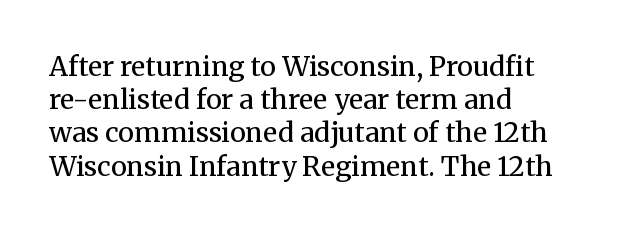
{"italic": "no", "bold": "no", "underline": "no", "align": "left", "line_spacing_ratio": 1.23, "letter_spacing": "normal", "letter_spacing_em": 0.0, "glyph_px": 27}
